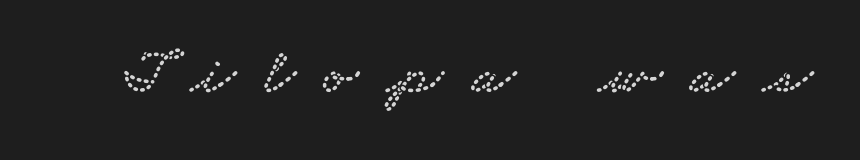
{"serif": "yes", "width": "wide", "stroke_contrast": "low", "x_height": "small", "monospaced": "no", "underline": "no", "letter_spacing": "wide", "letter_spacing_em": 0.43, "glyph_px": 65}
